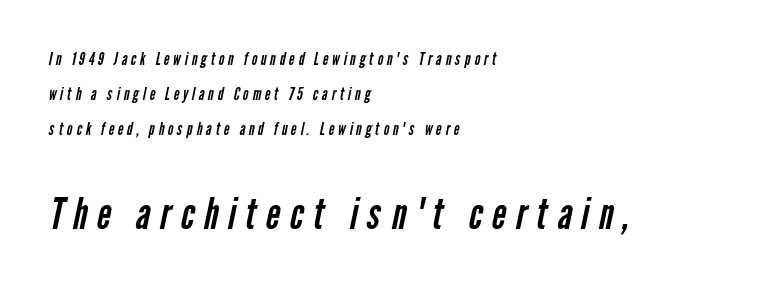
{"serif": "no", "bold": "no", "weight": "regular", "width": "condensed", "stroke_contrast": "low", "x_height": "medium", "monospaced": "no", "underline": "no", "align": "left", "line_spacing": "loose", "line_spacing_ratio": 2.07, "letter_spacing": "wide", "letter_spacing_em": 0.22, "larger_block": "second", "size_ratio": 2.53, "glyph_px": 43}
